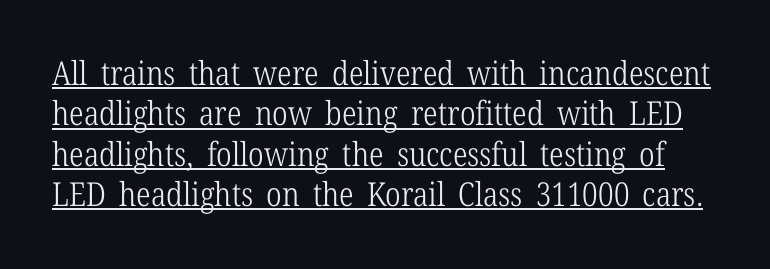
{"serif": "yes", "italic": "no", "bold": "no", "weight": "light", "width": "condensed", "stroke_contrast": "low", "x_height": "medium", "monospaced": "no", "underline": "yes", "line_spacing_ratio": 1.22, "letter_spacing": "normal", "letter_spacing_em": 0.0, "glyph_px": 33}
